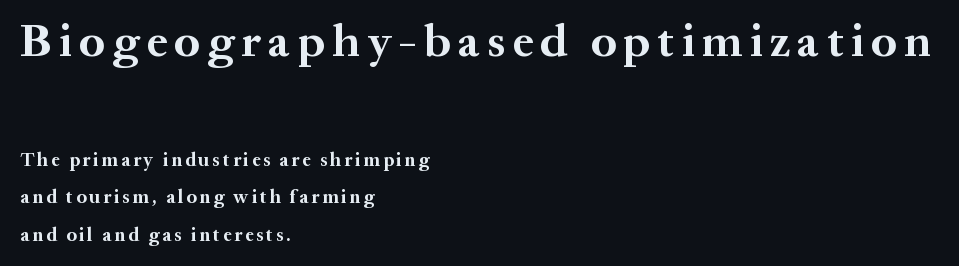
Emphasis by weight is at full strength: bold. Just letters on the line, the space beneath them empty. Letterform terminals end in serifs throughout the passage. These two chunks differ in scale, with the top chunk taking the larger measure. This rendering uses left alignment, leaving the right contour irregular. The passage shown is typed in a proportional face where columns would drift.
